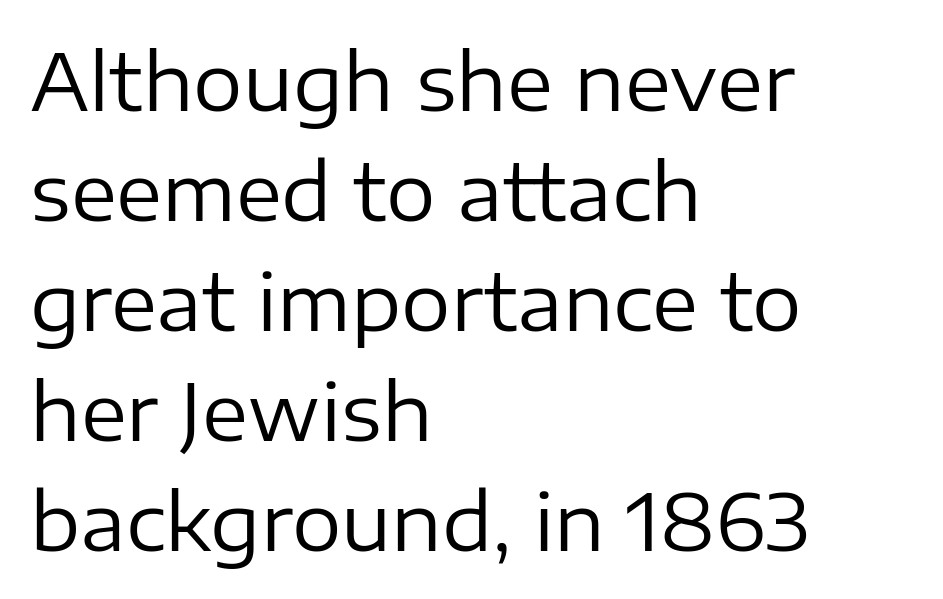
What's the leading like? Ordinary, nothing unusual. The string is rendered with underlining switched off. Here the designer chose a conventional face with non-uniform glyph widths. Standard letterfit; no display-style spreading of the glyphs. Type style note: lacks serifs.
